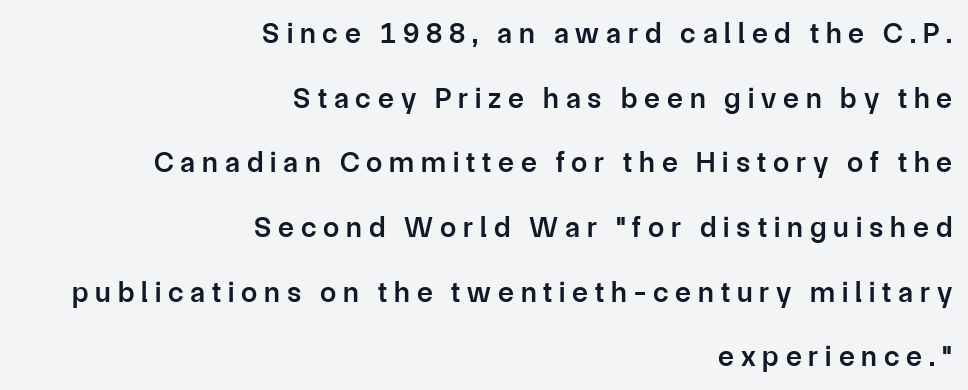
Q: Is the text bold? A: Semi-bold.
Q: Is the text italic (slanted)? A: No, it is upright.
Q: Is the typeface a serif or a sans-serif typeface? A: Sans-serif.
Q: Is the text underlined? A: No.
Q: How is the paragraph aligned? A: Right-aligned.
Q: Is the spacing between letters normal or unusually wide? A: Unusually wide.
Q: Is the spacing between lines tight, normal or loose? A: Loose.
Q: Width (condensed, normal, or wide)? A: Normal.
Q: Stroke contrast? A: Low.
Q: x-height? A: Medium.
Q: Monospaced? A: No.
